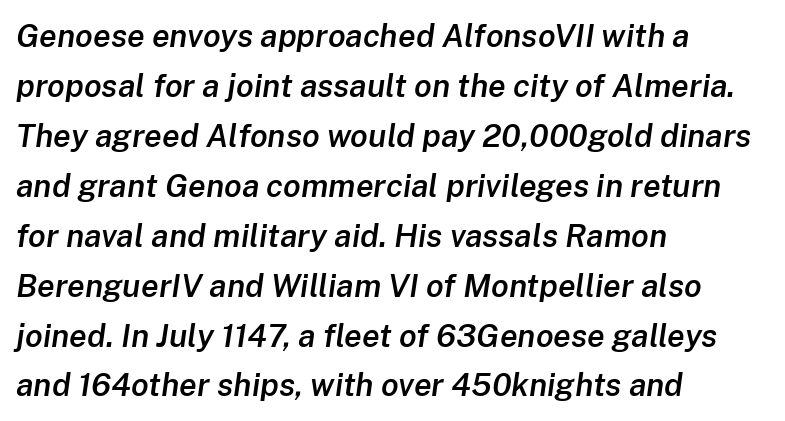
Q: Is the text bold? A: Semi-bold.
Q: Is the text italic (slanted)? A: Yes, it leans right by about 8 degrees.
Q: Is the text underlined? A: No.
Q: How is the paragraph aligned? A: Left-aligned.
Q: Is the spacing between letters normal or unusually wide? A: Normal.
Q: Is the spacing between lines tight, normal or loose? A: Normal.
Q: Width (condensed, normal, or wide)? A: Normal.
Q: Stroke contrast? A: Low.
Q: x-height? A: Medium.
Q: Monospaced? A: No.
